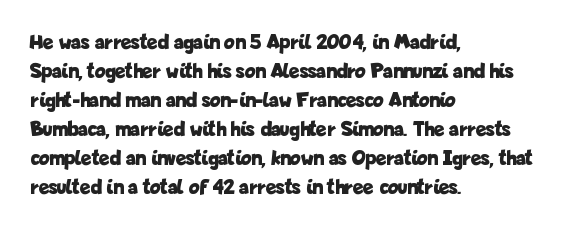
Q: Is the text bold? A: Yes.
Q: Is the text italic (slanted)? A: No, it is upright.
Q: Is the text underlined? A: No.
Q: How is the paragraph aligned? A: Left-aligned.
Q: Is the spacing between letters normal or unusually wide? A: Normal.
Q: Is the spacing between lines tight, normal or loose? A: Normal.
